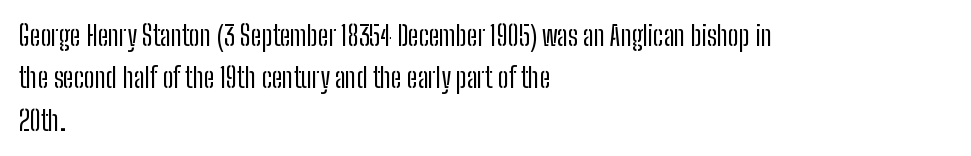
Q: Is the text bold? A: No.
Q: Is the text italic (slanted)? A: No, it is upright.
Q: Is the text underlined? A: No.
Q: How is the paragraph aligned? A: Left-aligned.
Q: Is the spacing between letters normal or unusually wide? A: Normal.
Q: Is the spacing between lines tight, normal or loose? A: Normal.
